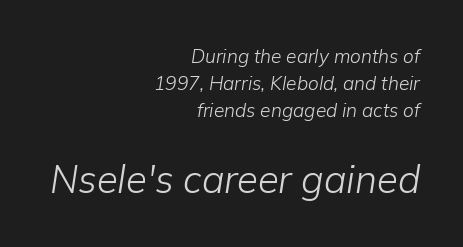
Q: Is the text bold? A: No.
Q: Is the text italic (slanted)? A: Yes, it leans right by about 9 degrees.
Q: Is the text underlined? A: No.
Q: How is the paragraph aligned? A: Right-aligned.
Q: Is the spacing between letters normal or unusually wide? A: Normal.
Q: Is the spacing between lines tight, normal or loose? A: Normal.
Q: Which block of text is set in a larger size, the first (top) or the second (bottom)? A: The second (bottom) one.
Q: Width (condensed, normal, or wide)? A: Normal.
Q: Stroke contrast? A: Low.
Q: x-height? A: Medium.
Q: Monospaced? A: No.
